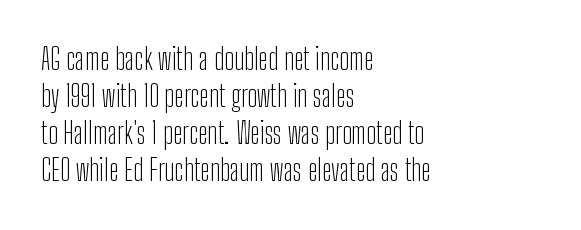
{"serif": "no", "italic": "no", "bold": "no", "weight": "light", "width": "condensed", "stroke_contrast": "low", "x_height": "medium", "monospaced": "no", "underline": "no", "align": "left", "line_spacing": "normal", "line_spacing_ratio": 1.28, "letter_spacing": "normal", "letter_spacing_em": 0.0, "glyph_px": 29}
